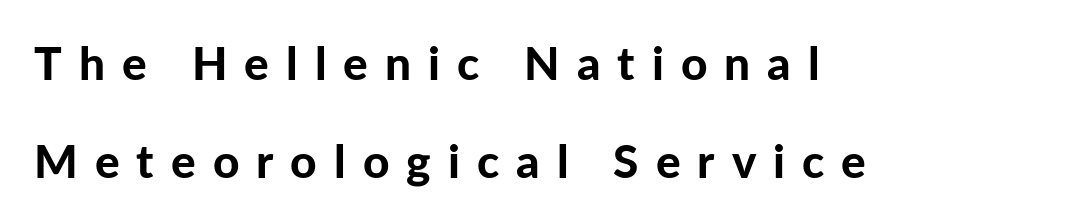
{"serif": "no", "italic": "no", "bold": "yes", "weight": "bold", "width": "normal", "stroke_contrast": "low", "x_height": "medium", "monospaced": "no", "underline": "no", "align": "left", "line_spacing": "loose", "line_spacing_ratio": 2.13, "letter_spacing": "wide", "letter_spacing_em": 0.37, "glyph_px": 46}
